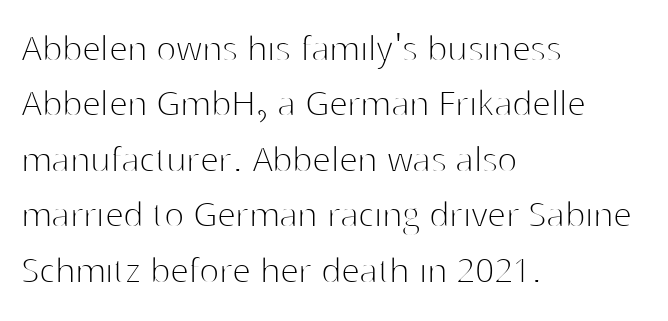
Line beginnings align vertically; line endings do not. The gap between lines stays unmarked. This is the regular roman posture of the typeface. Heft: none added — not bold.
